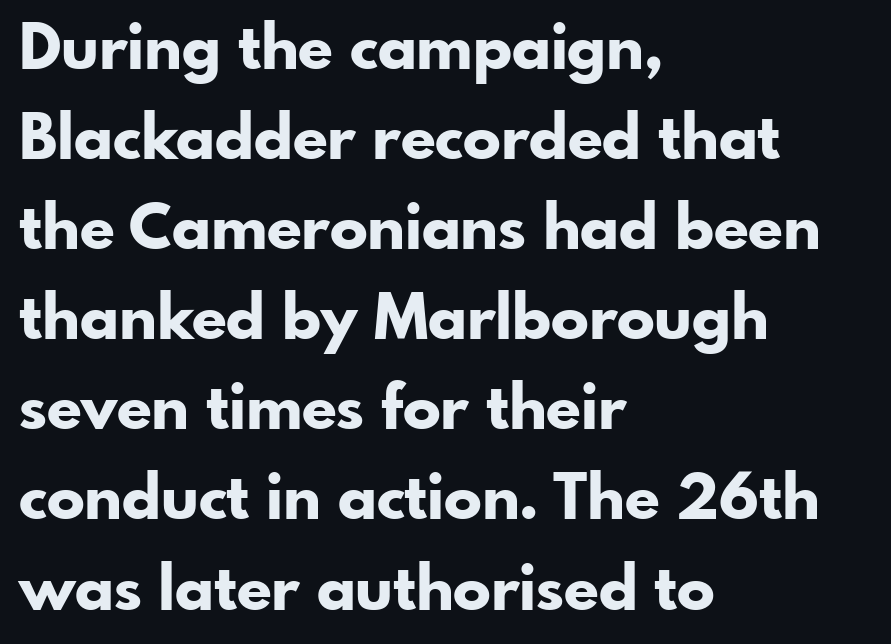
Notice how thick the strokes are: this is what a full bold looks like. Casual observation: everything's shoved over to the left. The gap between lines stays unmarked. The passage shown is typed in a proportional face where columns would drift.
